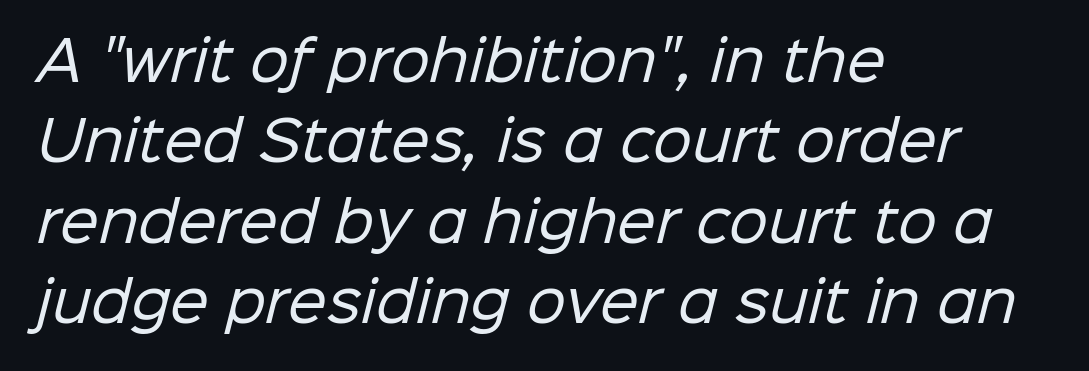
Q: Is the text bold? A: No.
Q: Is the typeface a serif or a sans-serif typeface? A: Sans-serif.
Q: Is the text underlined? A: No.
Q: How is the paragraph aligned? A: Left-aligned.
Q: Is the spacing between letters normal or unusually wide? A: Normal.
Q: Is the spacing between lines tight, normal or loose? A: Normal.
Q: Width (condensed, normal, or wide)? A: Normal.
Q: Stroke contrast? A: Low.
Q: x-height? A: Medium.
Q: Monospaced? A: No.
